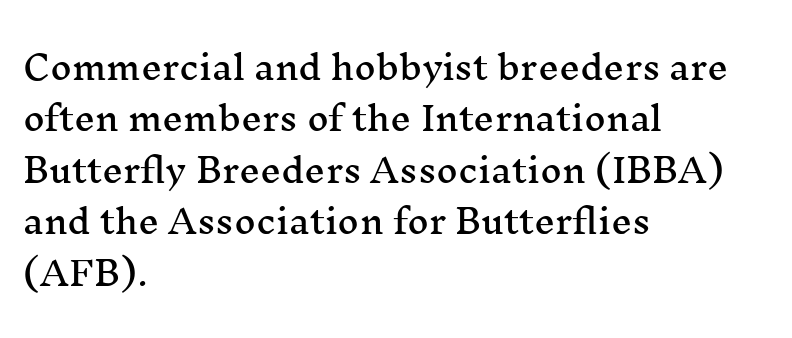
Does the copy run flush right? No — it runs flush left. Do the characters align in a grid? No, the font is proportional. Glyph-to-glyph distance matches everyday printed text. Clear beneath every line of the passage. Whoever set this chose a conventional vertical rhythm.
